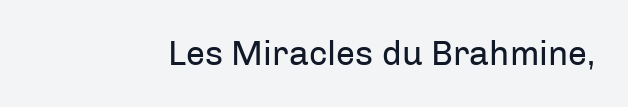
The rendering keeps characters at their native spacing. Serif or sans? Sans — the stroke terminals are bare. Heaviness? Minimal to ordinary, like unemphasized prose. This sample uses an upright cut, with every glyph sitting square on the baseline. Proportional: the letters do not fall into vertical columns. Glance below the letters and you will spot only blank space.
